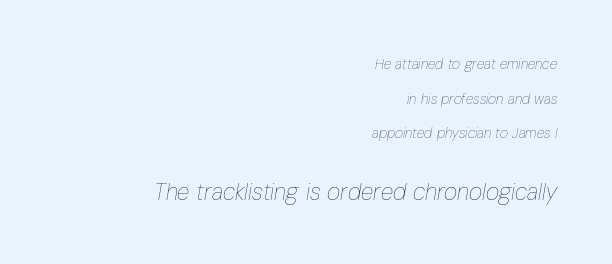
The image shows 23 px text type, italic (leaning right); set right-aligned, loose line spacing (2.47x), normal letter spacing, not underlined; the second (bottom) block is 1.64x larger.
